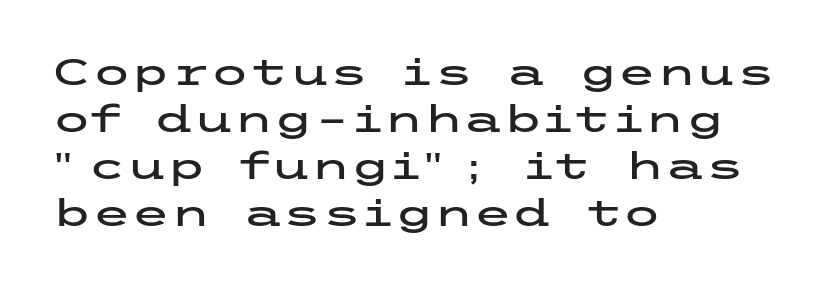
The image shows 36 px wide sans-serif type, upright; set left-aligned, normal line spacing (1.31x), normal letter spacing, not underlined; low stroke contrast and a medium x-height.
